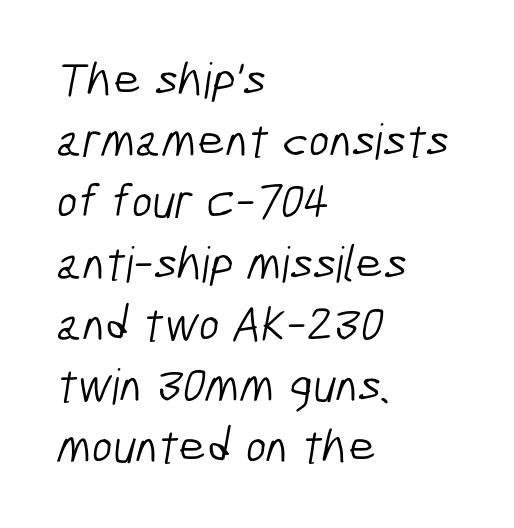
{"serif": "no", "bold": "no", "weight": "light", "width": "condensed", "stroke_contrast": "low", "x_height": "medium", "monospaced": "no", "underline": "no", "align": "left", "line_spacing": "normal", "line_spacing_ratio": 1.25, "letter_spacing": "normal", "letter_spacing_em": 0.0, "glyph_px": 49}
